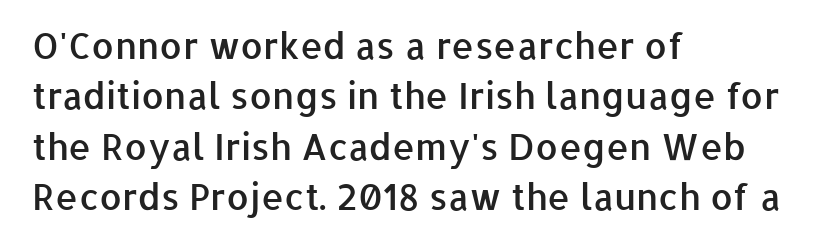
Q: Is the text bold? A: Semi-bold.
Q: Is the text italic (slanted)? A: No, it is upright.
Q: Is the typeface a serif or a sans-serif typeface? A: Sans-serif.
Q: Is the text underlined? A: No.
Q: How is the paragraph aligned? A: Left-aligned.
Q: Is the spacing between letters normal or unusually wide? A: Normal.
Q: Is the spacing between lines tight, normal or loose? A: Normal.
Q: Width (condensed, normal, or wide)? A: Normal.
Q: Stroke contrast? A: Low.
Q: x-height? A: Medium.
Q: Monospaced? A: No.
